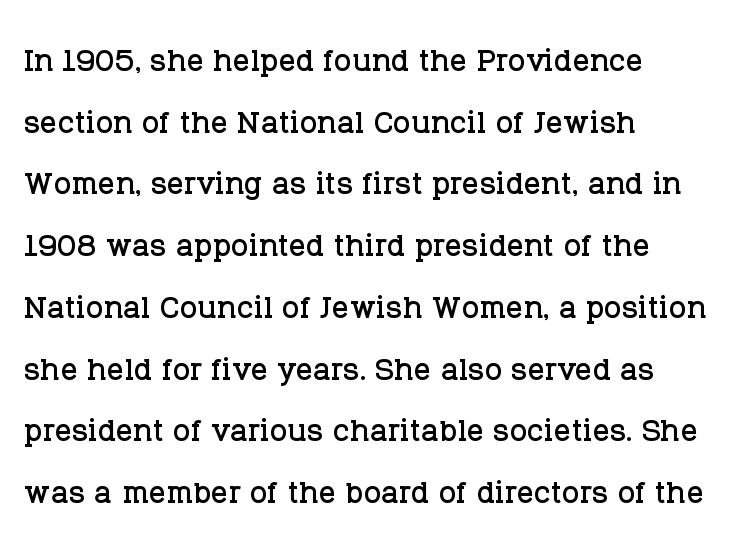
The image shows 42 px serif type, upright; set left-aligned, normal line spacing (1.47x), normal letter spacing, not underlined; low stroke contrast and a large x-height.
